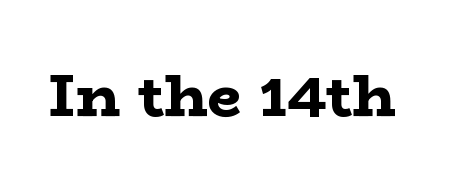
Q: Is the text bold? A: Yes.
Q: Is the text italic (slanted)? A: No, it is upright.
Q: Is the typeface a serif or a sans-serif typeface? A: Serif.
Q: Is the text underlined? A: No.
Q: Is the spacing between letters normal or unusually wide? A: Normal.
Q: Width (condensed, normal, or wide)? A: Wide.
Q: Stroke contrast? A: Low.
Q: x-height? A: Medium.
Q: Monospaced? A: No.
